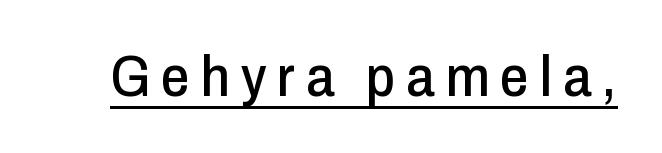
The image shows 57 px condensed sans-serif type, upright; set underlined; low stroke contrast and a medium x-height.
